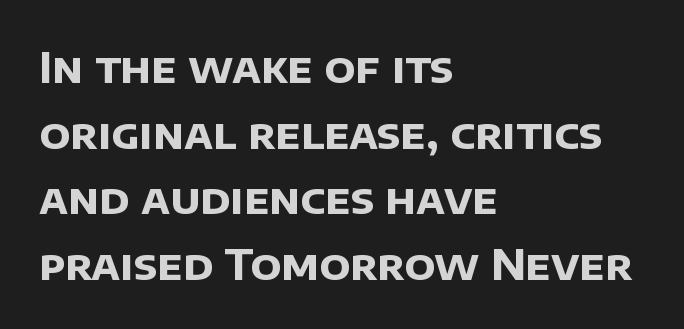
{"serif": "no", "bold": "yes", "weight": "bold", "width": "normal", "stroke_contrast": "low", "x_height": "large", "monospaced": "no", "underline": "no", "align": "left", "line_spacing": "normal", "line_spacing_ratio": 1.56, "letter_spacing": "normal", "letter_spacing_em": 0.0, "glyph_px": 42}
